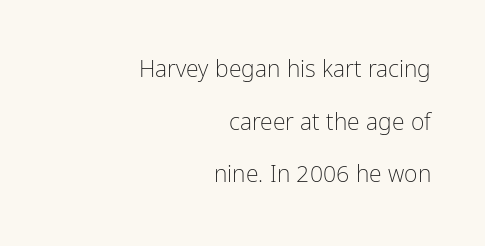
Summary of vertical rhythm: relaxed, with wide interline spacing. The passage shown has conventional tracking throughout. Every character sits straight up, as roman type does. Bold? No — there's no thickening of the strokes. Alignment: flush right.
